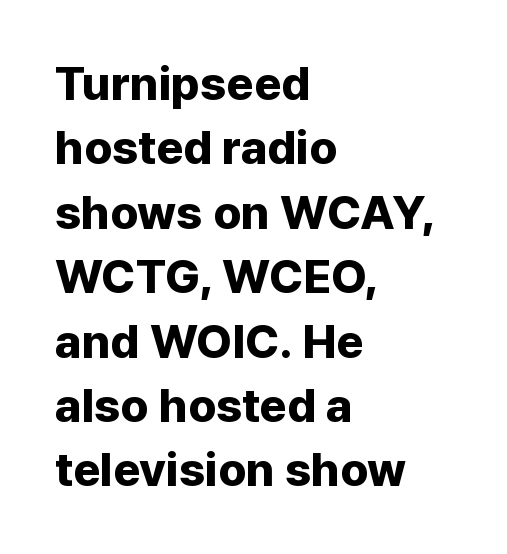
{"serif": "no", "italic": "no", "bold": "yes", "weight": "bold", "width": "normal", "stroke_contrast": "low", "x_height": "medium", "monospaced": "no", "underline": "no", "align": "left", "line_spacing": "normal", "line_spacing_ratio": 1.37, "letter_spacing": "normal", "letter_spacing_em": 0.0, "glyph_px": 47}
